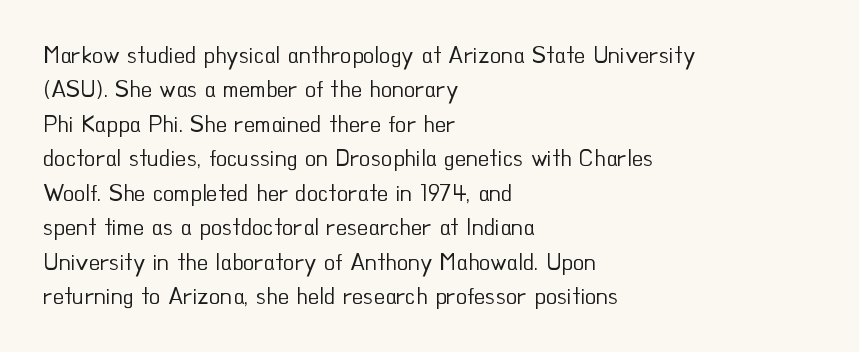
The image shows 23 px text type, upright; set left-aligned, normal line spacing (1.5x), normal letter spacing, not underlined.
